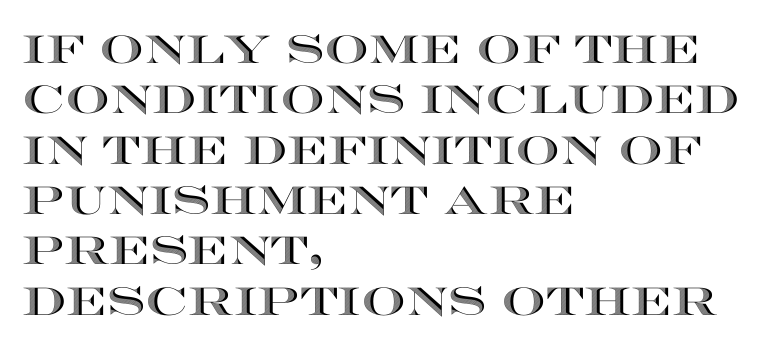
The image shows 39 px wide type, upright; set left-aligned, normal line spacing (1.29x), normal letter spacing, not underlined; a large x-height.
